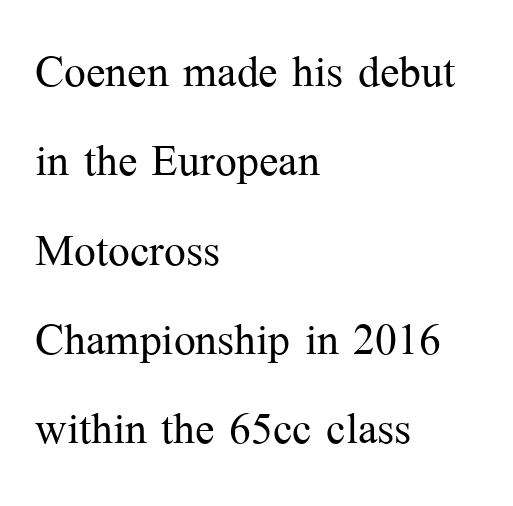
Q: Is the text bold? A: No.
Q: Is the text italic (slanted)? A: No, it is upright.
Q: Is the typeface a serif or a sans-serif typeface? A: Serif.
Q: Is the text underlined? A: No.
Q: How is the paragraph aligned? A: Left-aligned.
Q: Is the spacing between letters normal or unusually wide? A: Normal.
Q: Is the spacing between lines tight, normal or loose? A: Normal.
Q: Width (condensed, normal, or wide)? A: Normal.
Q: Stroke contrast? A: Medium.
Q: x-height? A: Medium.
Q: Monospaced? A: No.
